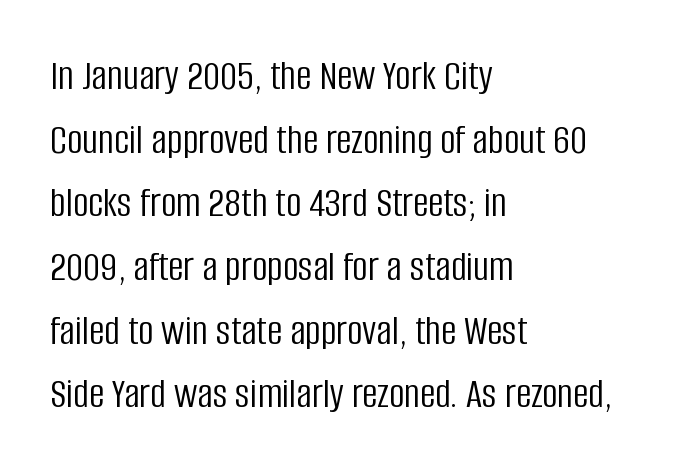
{"serif": "no", "italic": "no", "bold": "no", "weight": "light", "width": "condensed", "stroke_contrast": "low", "x_height": "large", "monospaced": "no", "underline": "no", "align": "left", "line_spacing": "normal", "line_spacing_ratio": 1.48, "letter_spacing": "normal", "letter_spacing_em": 0.0, "glyph_px": 43}
